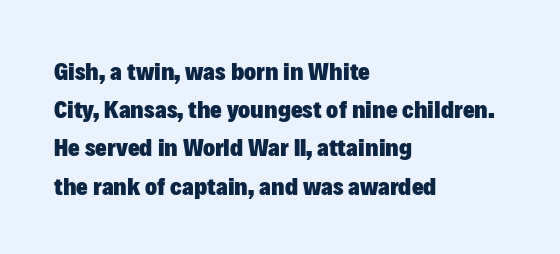
Q: Is the text bold? A: Yes.
Q: Is the text italic (slanted)? A: No, it is upright.
Q: Is the text underlined? A: No.
Q: How is the paragraph aligned? A: Left-aligned.
Q: Is the spacing between letters normal or unusually wide? A: Normal.
Q: Is the spacing between lines tight, normal or loose? A: Normal.
